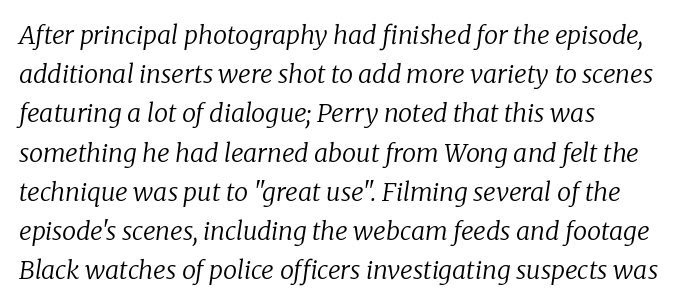
The image shows 25 px text type, italic (leaning right); set left-aligned, normal line spacing (1.57x), normal letter spacing, not underlined.
